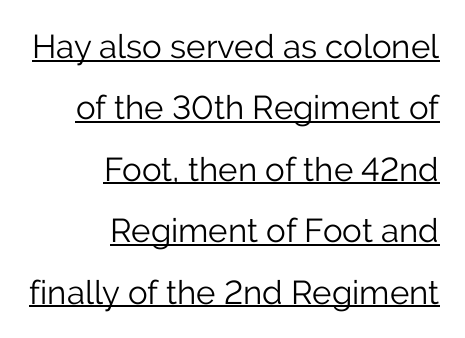
The image shows 33 px light sans-serif type, upright; set right-aligned, line spacing 1.86x, normal letter spacing, underlined; low stroke contrast and a medium x-height.
